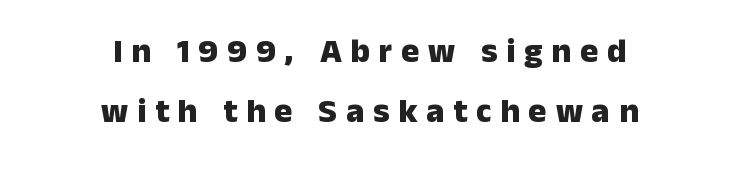
Tracking here is generous; glyphs stand well apart from one another. A student would call this center alignment; a typographer would say set centered. A typesetter would call this proportional, since set widths differ per character. Posture: upright roman.
